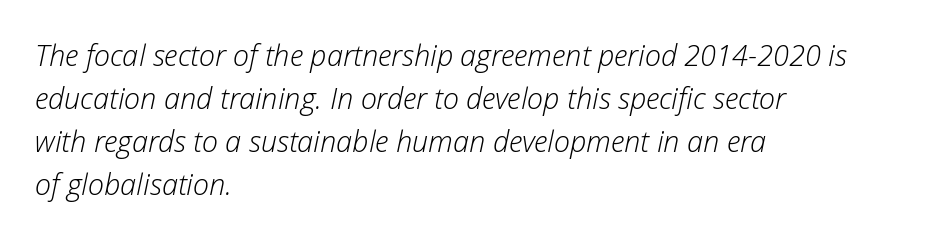
The image shows 29 px light type, italic (leaning right); set left-aligned, normal line spacing (1.48x), normal letter spacing, not underlined; low stroke contrast and a medium x-height.
